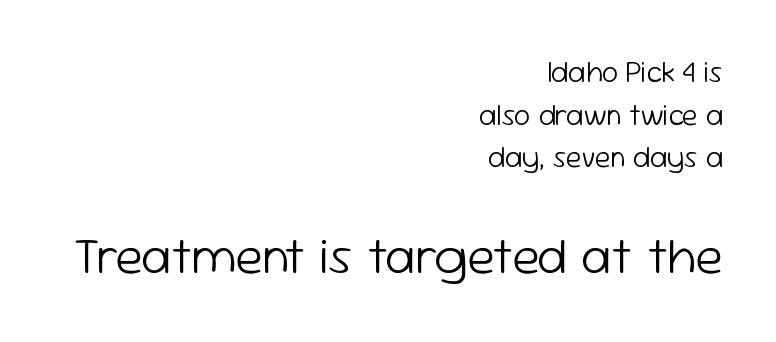
Q: Is the text bold? A: No.
Q: Is the text italic (slanted)? A: No, it is upright.
Q: Is the typeface a serif or a sans-serif typeface? A: Sans-serif.
Q: Is the text underlined? A: No.
Q: How is the paragraph aligned? A: Right-aligned.
Q: Is the spacing between letters normal or unusually wide? A: Normal.
Q: Is the spacing between lines tight, normal or loose? A: Normal.
Q: Which block of text is set in a larger size, the first (top) or the second (bottom)? A: The second (bottom) one.
Q: Width (condensed, normal, or wide)? A: Normal.
Q: Stroke contrast? A: Low.
Q: x-height? A: Medium.
Q: Monospaced? A: No.
